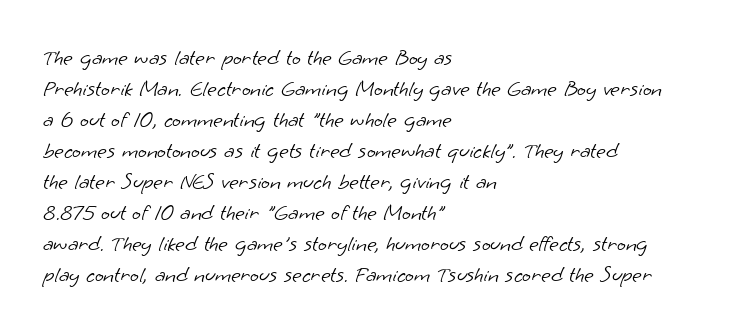
Q: Is the text bold? A: No.
Q: Is the text underlined? A: No.
Q: How is the paragraph aligned? A: Left-aligned.
Q: Is the spacing between letters normal or unusually wide? A: Normal.
Q: Is the spacing between lines tight, normal or loose? A: Normal.
